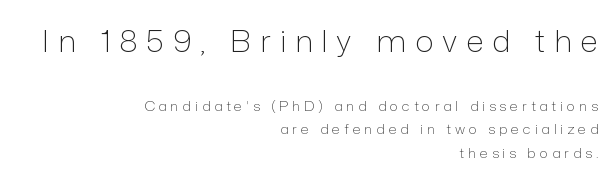
The line-height multiplier appears to be the usual default. Short note: letters widely spaced. The glyphs in this specimen are sans serif. Upright lettering throughout. Spacing verdict: proportional, widths tailored to each character. The earlier block is typeset at a bigger size than the later block.
